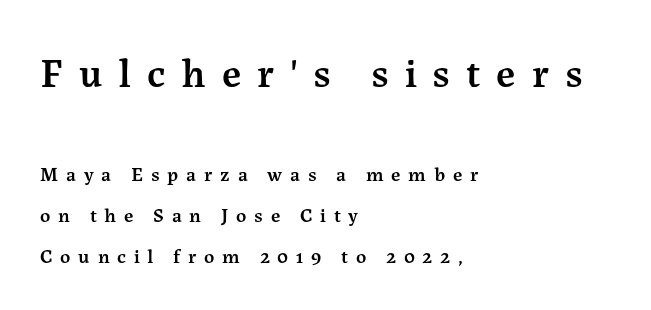
The image shows 41 px semibold serif type, upright; set left-aligned, loose line spacing (2.07x), unusually wide letter spacing (+0.39 em), not underlined; the first (top) block is 2.05x larger; medium stroke contrast and a medium x-height.
